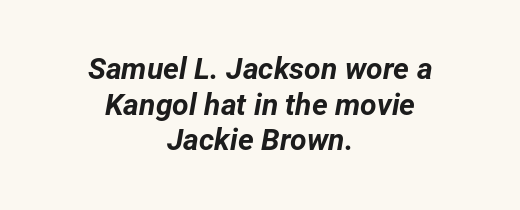
{"italic": "yes", "lean": "right", "slant_degrees": 12, "bold": "yes", "weight": "bold", "width": "normal", "stroke_contrast": "low", "x_height": "medium", "monospaced": "no", "underline": "no", "align": "center", "line_spacing_ratio": 1.19, "letter_spacing": "normal", "letter_spacing_em": 0.0, "glyph_px": 30}
